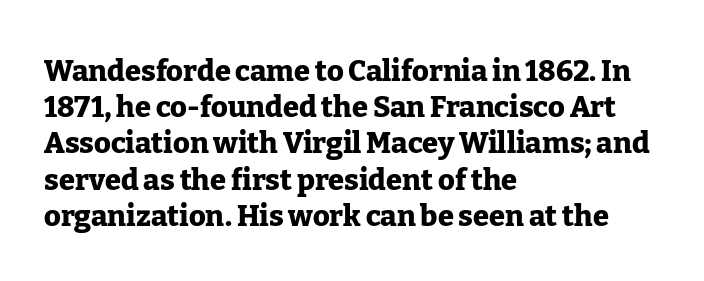
{"serif": "yes", "italic": "no", "bold": "yes", "weight": "heavy", "width": "normal", "stroke_contrast": "low", "x_height": "medium", "monospaced": "no", "underline": "no", "align": "left", "line_spacing": "normal", "line_spacing_ratio": 1.25, "letter_spacing": "normal", "letter_spacing_em": 0.0, "glyph_px": 29}
